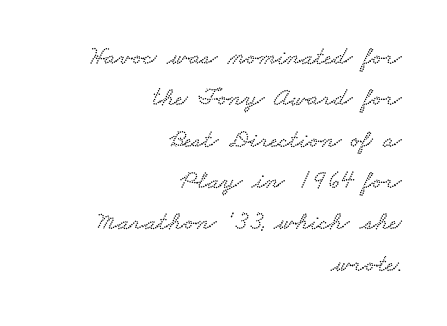
{"underline": "no", "align": "right", "line_spacing": "normal", "line_spacing_ratio": 1.59, "letter_spacing": "normal", "letter_spacing_em": 0.0, "glyph_px": 26}
